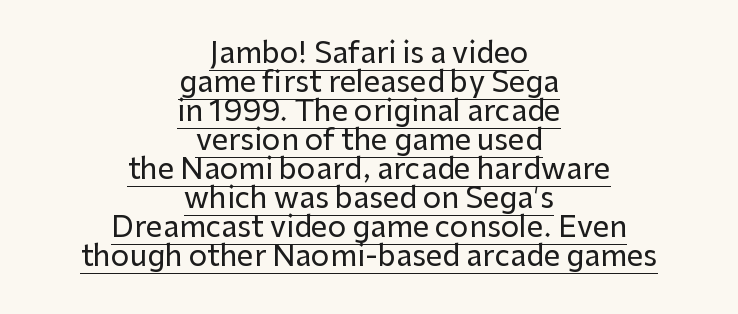
Q: Is the text italic (slanted)? A: No, it is upright.
Q: Is the typeface a serif or a sans-serif typeface? A: Sans-serif.
Q: Is the text underlined? A: Yes.
Q: How is the paragraph aligned? A: Centered.
Q: Is the spacing between letters normal or unusually wide? A: Normal.
Q: Is the spacing between lines tight, normal or loose? A: Tight.
Q: Width (condensed, normal, or wide)? A: Normal.
Q: Stroke contrast? A: Low.
Q: x-height? A: Medium.
Q: Monospaced? A: No.
